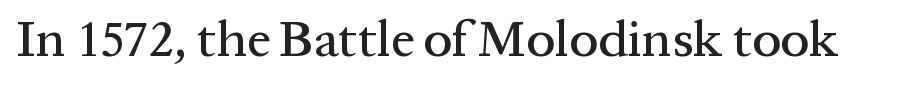
The image shows 52 px serif type, upright; set normal letter spacing, not underlined; medium stroke contrast and a medium x-height.
